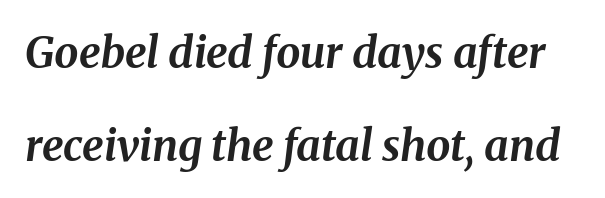
The image shows 43 px bold type, italic (leaning right); set loose line spacing (2.16x), normal letter spacing, not underlined; medium stroke contrast and a medium x-height.
